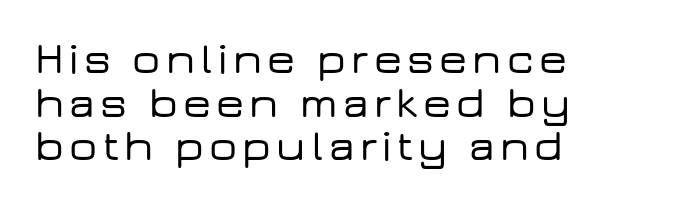
Tall strokes in this sample are plumb rather than angled. Observe the absence of serifs on each vertical stroke in this sample. Note the varied advance widths — an 'i' is clearly narrower than an 'm'. Clear beneath every line of the passage. Horizontal alignment here is leftward, the default for most running prose. In terms of leading, this rendering errs on the cramped side.
